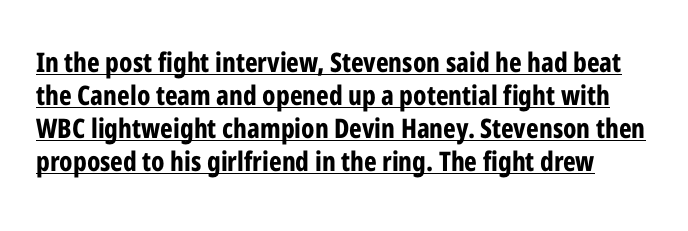
Q: Is the text bold? A: Yes.
Q: Is the text italic (slanted)? A: No, it is upright.
Q: Is the text underlined? A: Yes.
Q: Is the spacing between letters normal or unusually wide? A: Normal.
